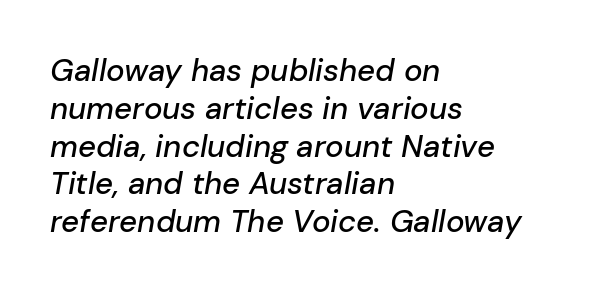
{"italic": "yes", "lean": "right", "slant_degrees": 10, "width": "normal", "stroke_contrast": "low", "x_height": "medium", "monospaced": "no", "underline": "no", "align": "left", "line_spacing_ratio": 1.22, "letter_spacing": "normal", "letter_spacing_em": 0.0, "glyph_px": 31}
